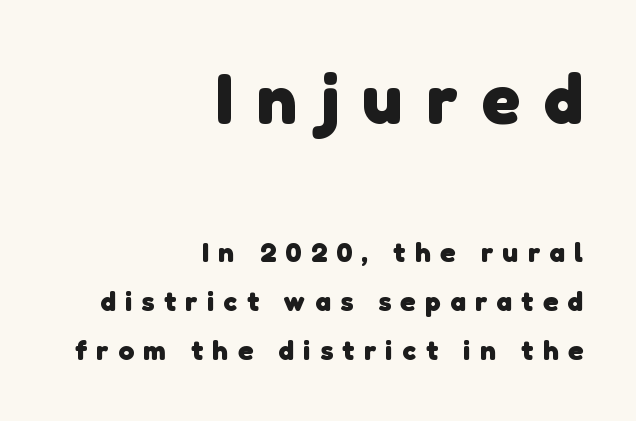
Q: Is the text bold? A: Yes.
Q: Is the typeface a serif or a sans-serif typeface? A: Sans-serif.
Q: Is the text underlined? A: No.
Q: How is the paragraph aligned? A: Right-aligned.
Q: Is the spacing between letters normal or unusually wide? A: Unusually wide.
Q: Which block of text is set in a larger size, the first (top) or the second (bottom)? A: The first (top) one.
Q: Width (condensed, normal, or wide)? A: Normal.
Q: Stroke contrast? A: Low.
Q: x-height? A: Medium.
Q: Monospaced? A: No.
